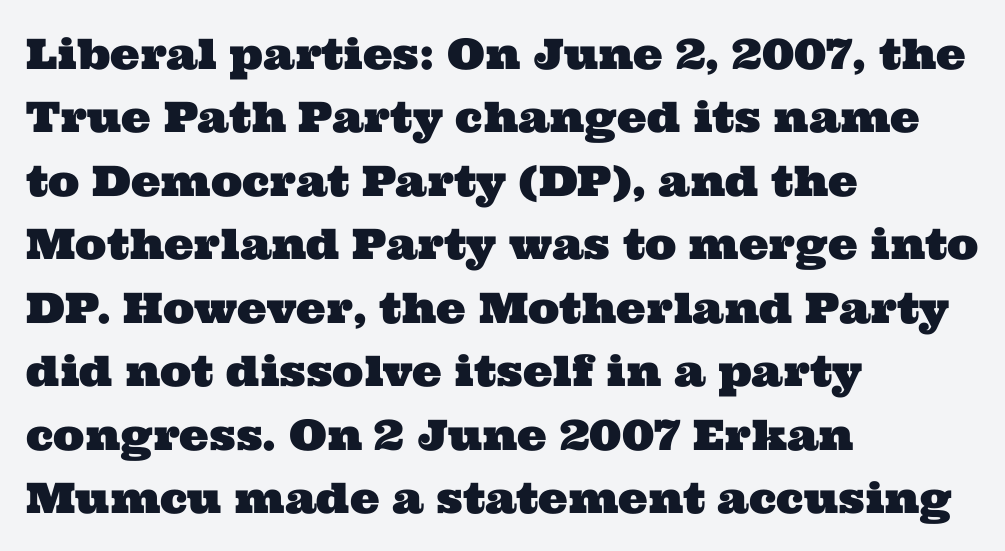
Looks like regular typesetting: each glyph gets only the width it needs. The foot of each line stays bare and open. Regarding leading, the lines here are spaced in the standard way. Where is the straight margin? On the left. This sample uses a serif face.
